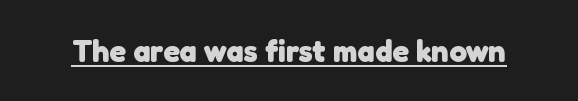
Q: Is the text bold? A: Yes.
Q: Is the typeface a serif or a sans-serif typeface? A: Sans-serif.
Q: Is the text underlined? A: Yes.
Q: Is the spacing between letters normal or unusually wide? A: Normal.
Q: Width (condensed, normal, or wide)? A: Normal.
Q: Stroke contrast? A: Low.
Q: x-height? A: Medium.
Q: Monospaced? A: No.
